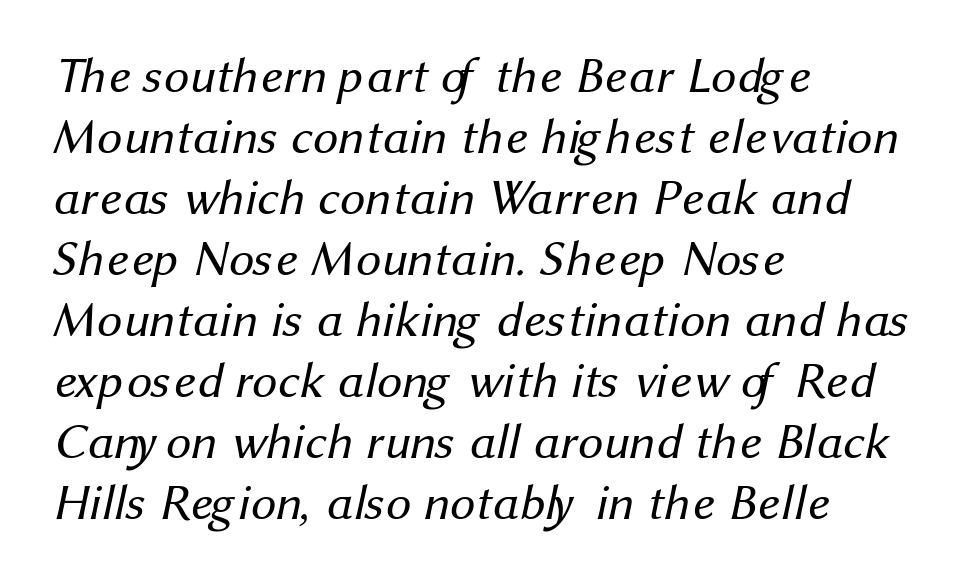
Q: Is the text bold? A: No.
Q: Is the typeface a serif or a sans-serif typeface? A: Sans-serif.
Q: Is the text underlined? A: No.
Q: How is the paragraph aligned? A: Left-aligned.
Q: Is the spacing between letters normal or unusually wide? A: Normal.
Q: Width (condensed, normal, or wide)? A: Normal.
Q: Stroke contrast? A: Medium.
Q: x-height? A: Medium.
Q: Monospaced? A: No.
